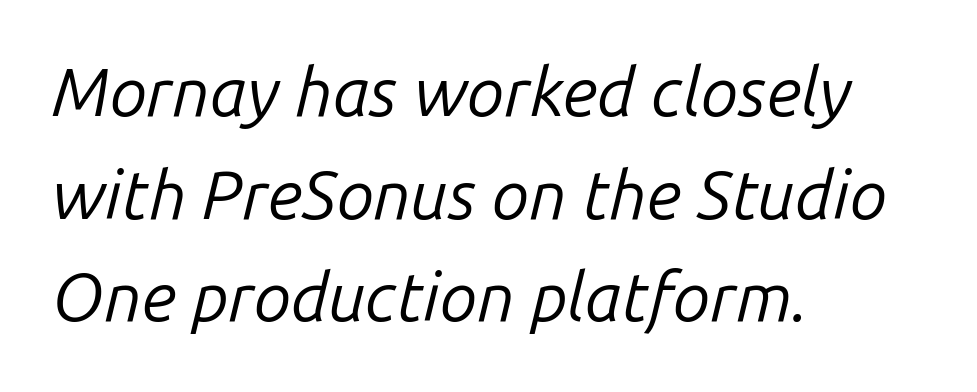
The image shows 68 px regular-weight type, italic (leaning right); set left-aligned, normal line spacing (1.51x), normal letter spacing, not underlined; low stroke contrast and a medium x-height.
